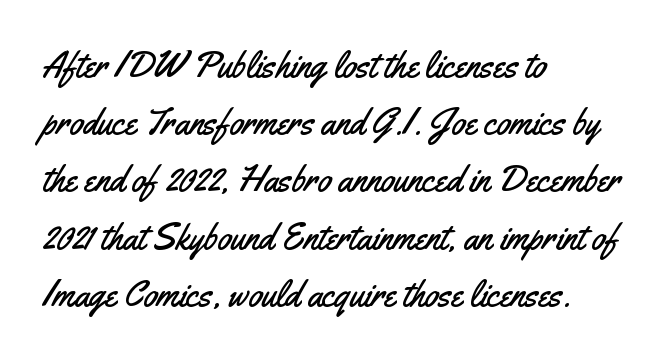
Q: Is the text italic (slanted)? A: Yes.
Q: Is the typeface a serif or a sans-serif typeface? A: Sans-serif.
Q: Is the text underlined? A: No.
Q: How is the paragraph aligned? A: Left-aligned.
Q: Is the spacing between letters normal or unusually wide? A: Normal.
Q: Is the spacing between lines tight, normal or loose? A: Normal.
Q: Width (condensed, normal, or wide)? A: Condensed.
Q: Stroke contrast? A: Medium.
Q: x-height? A: Small.
Q: Monospaced? A: No.
